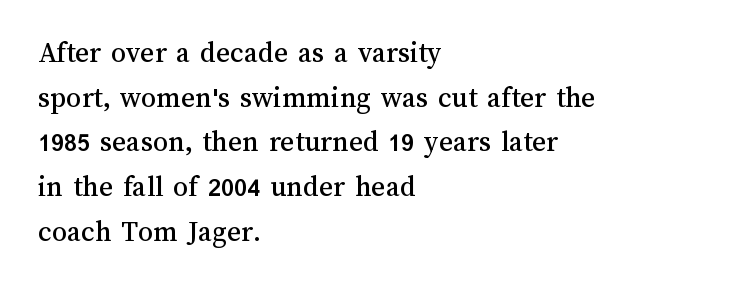
{"italic": "no", "width": "normal", "stroke_contrast": "medium", "x_height": "medium", "monospaced": "no", "underline": "no", "align": "left", "line_spacing": "normal", "line_spacing_ratio": 1.49, "letter_spacing": "normal", "letter_spacing_em": 0.0, "glyph_px": 30}
